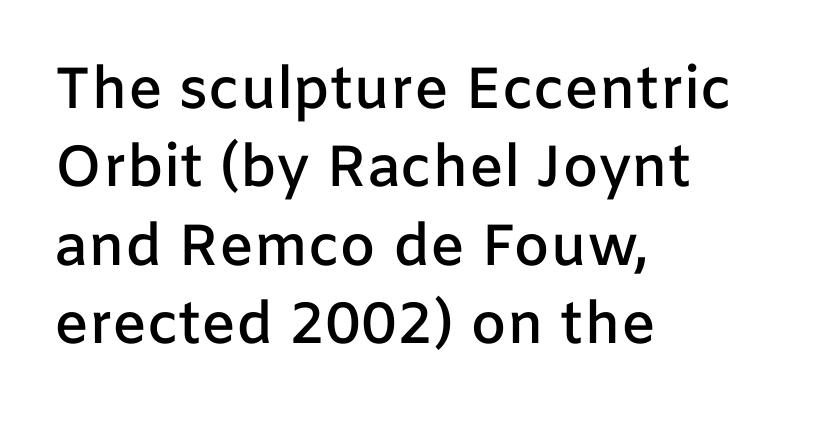
The image shows 58 px semibold sans-serif type, upright; set left-aligned, normal line spacing (1.35x), normal letter spacing, not underlined; low stroke contrast and a medium x-height.
